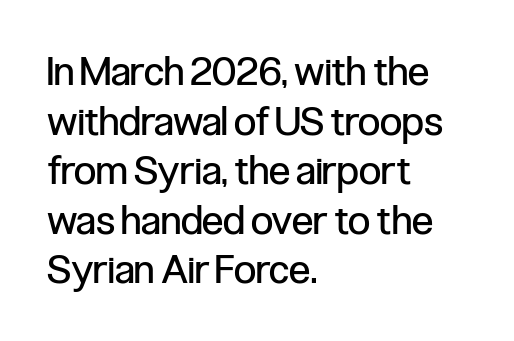
{"serif": "no", "italic": "no", "bold": "no", "weight": "regular", "width": "condensed", "stroke_contrast": "low", "x_height": "medium", "monospaced": "no", "underline": "no", "align": "left", "line_spacing_ratio": 1.24, "letter_spacing": "normal", "letter_spacing_em": 0.0, "glyph_px": 40}
